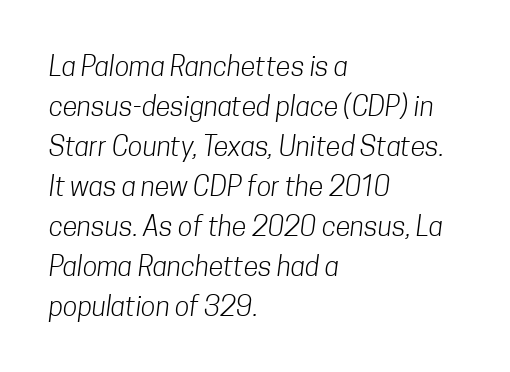
The image shows 27 px text type; set left-aligned, normal line spacing (1.48x), normal letter spacing, not underlined.
